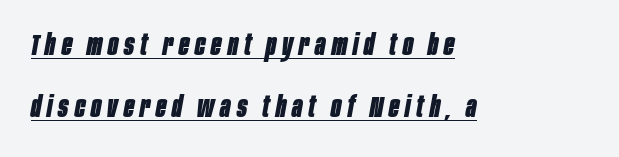
The image shows 30 px bold, condensed type, italic (leaning right); set left-aligned, loose line spacing (2.07x), unusually wide letter spacing (+0.2 em), underlined; low stroke contrast and a large x-height.
